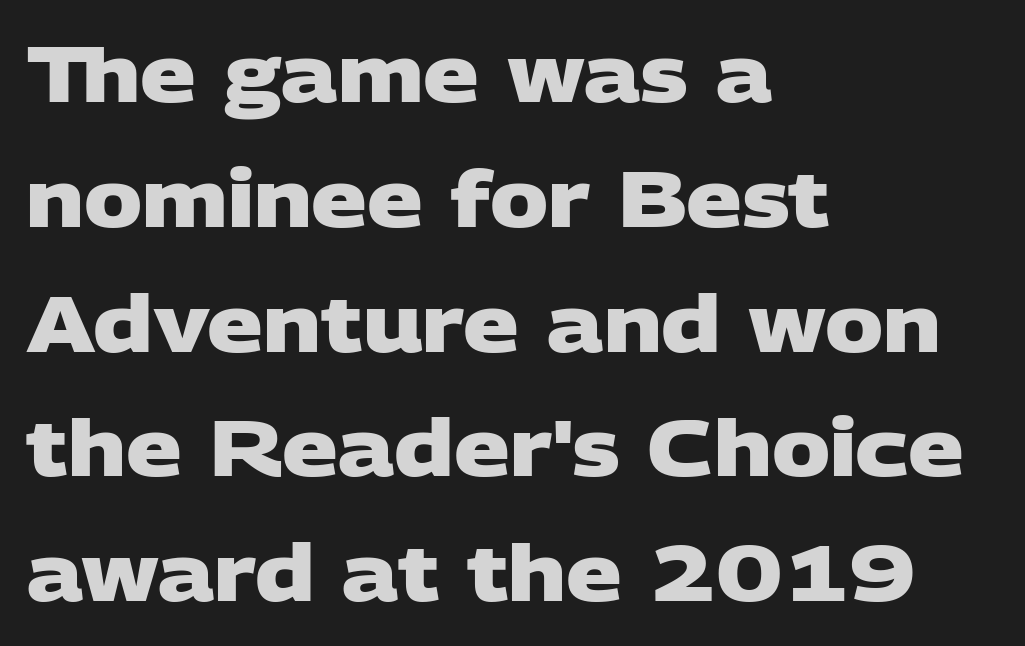
Q: Is the text bold? A: Yes.
Q: Is the typeface a serif or a sans-serif typeface? A: Sans-serif.
Q: Is the text underlined? A: No.
Q: How is the paragraph aligned? A: Left-aligned.
Q: Is the spacing between letters normal or unusually wide? A: Normal.
Q: Is the spacing between lines tight, normal or loose? A: Normal.
Q: Width (condensed, normal, or wide)? A: Wide.
Q: Stroke contrast? A: Low.
Q: x-height? A: Large.
Q: Monospaced? A: No.
